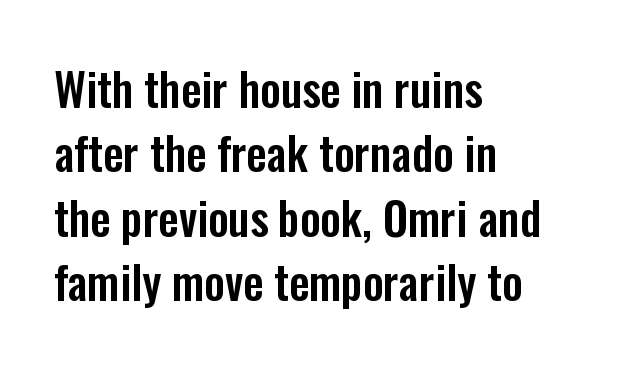
Q: Is the text italic (slanted)? A: No, it is upright.
Q: Is the typeface a serif or a sans-serif typeface? A: Sans-serif.
Q: Is the text underlined? A: No.
Q: How is the paragraph aligned? A: Left-aligned.
Q: Is the spacing between letters normal or unusually wide? A: Normal.
Q: Is the spacing between lines tight, normal or loose? A: Normal.
Q: Width (condensed, normal, or wide)? A: Condensed.
Q: Stroke contrast? A: Low.
Q: x-height? A: Medium.
Q: Monospaced? A: No.
